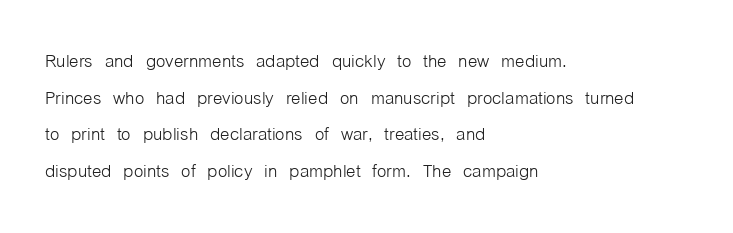
The image shows 24 px text type, upright; set left-aligned, normal line spacing (1.53x), normal letter spacing, not underlined.
